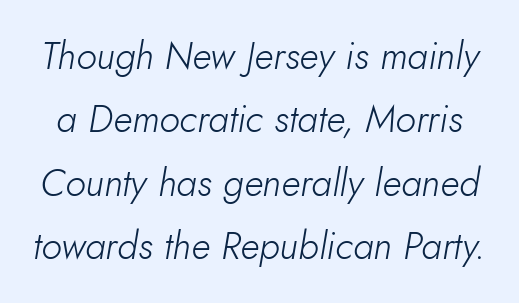
Q: Is the text bold? A: No.
Q: Is the text italic (slanted)? A: Yes, it leans right by about 10 degrees.
Q: Is the text underlined? A: No.
Q: Is the spacing between letters normal or unusually wide? A: Normal.
Q: Is the spacing between lines tight, normal or loose? A: Normal.
Q: Width (condensed, normal, or wide)? A: Normal.
Q: Stroke contrast? A: Low.
Q: x-height? A: Small.
Q: Monospaced? A: No.
